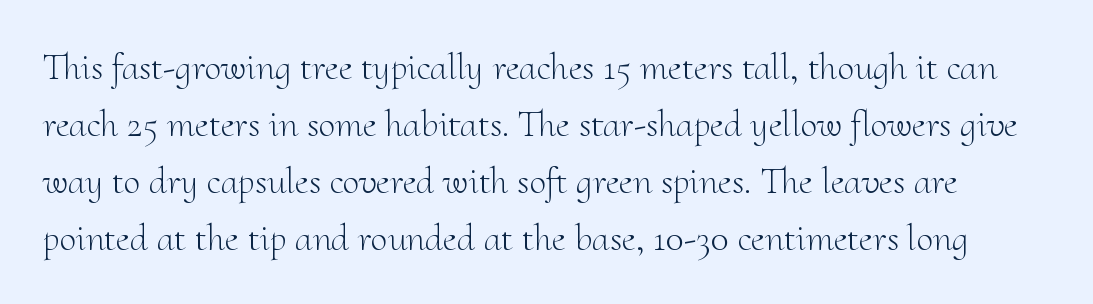
Q: Is the text bold? A: No.
Q: Is the text italic (slanted)? A: No, it is upright.
Q: Is the typeface a serif or a sans-serif typeface? A: Serif.
Q: Is the text underlined? A: No.
Q: Is the spacing between letters normal or unusually wide? A: Normal.
Q: Is the spacing between lines tight, normal or loose? A: Normal.
Q: Width (condensed, normal, or wide)? A: Normal.
Q: Stroke contrast? A: Medium.
Q: x-height? A: Small.
Q: Monospaced? A: No.
